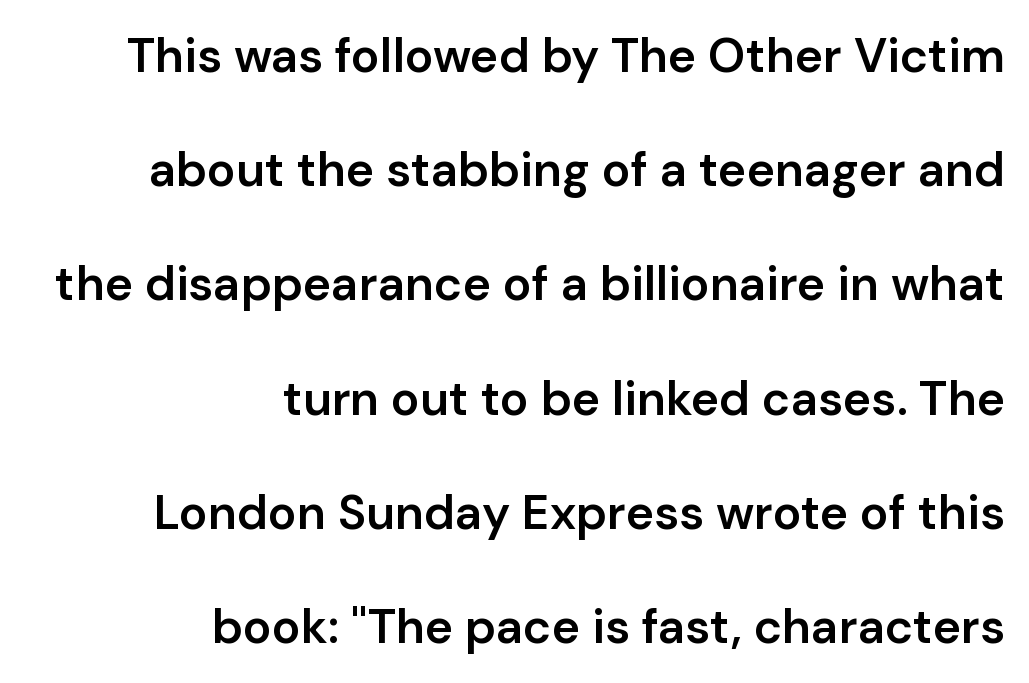
{"serif": "no", "italic": "no", "bold": "semi", "weight": "semibold", "width": "normal", "stroke_contrast": "low", "x_height": "medium", "monospaced": "no", "underline": "no", "align": "right", "line_spacing": "loose", "line_spacing_ratio": 2.38, "letter_spacing": "normal", "letter_spacing_em": 0.0, "glyph_px": 48}
